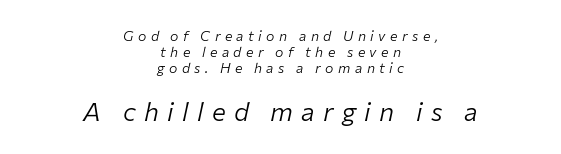
{"italic": "yes", "lean": "right", "slant_degrees": 12, "bold": "no", "underline": "no", "align": "center", "line_spacing": "tight", "line_spacing_ratio": 1.13, "letter_spacing": "wide", "letter_spacing_em": 0.32, "larger_block": "second", "size_ratio": 1.86, "glyph_px": 26}
